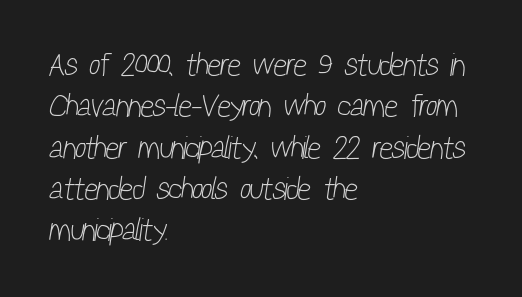
Q: Is the text bold? A: No.
Q: Is the typeface a serif or a sans-serif typeface? A: Sans-serif.
Q: Is the text underlined? A: No.
Q: How is the paragraph aligned? A: Left-aligned.
Q: Is the spacing between letters normal or unusually wide? A: Normal.
Q: Is the spacing between lines tight, normal or loose? A: Normal.
Q: Width (condensed, normal, or wide)? A: Condensed.
Q: Stroke contrast? A: Low.
Q: x-height? A: Medium.
Q: Monospaced? A: No.
